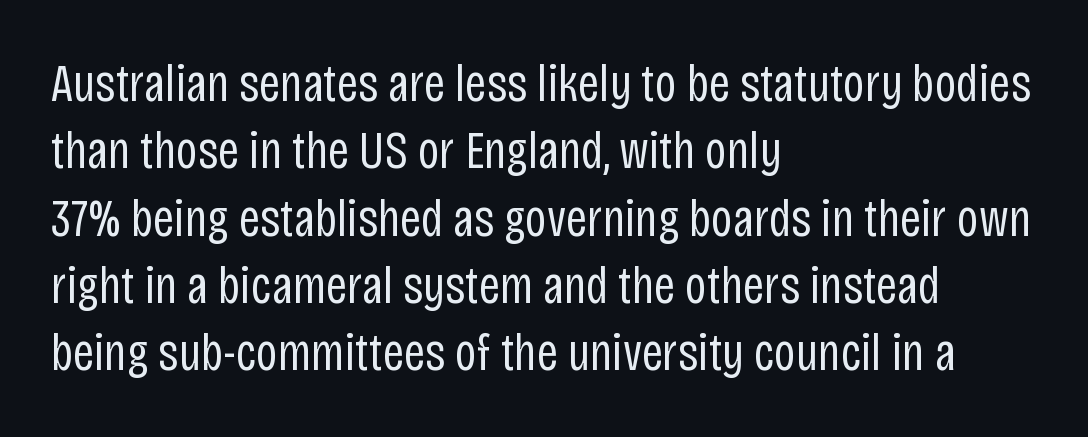
Q: Is the text bold? A: No.
Q: Is the text italic (slanted)? A: No, it is upright.
Q: Is the typeface a serif or a sans-serif typeface? A: Sans-serif.
Q: Is the text underlined? A: No.
Q: How is the paragraph aligned? A: Left-aligned.
Q: Is the spacing between letters normal or unusually wide? A: Normal.
Q: Is the spacing between lines tight, normal or loose? A: Normal.
Q: Width (condensed, normal, or wide)? A: Condensed.
Q: Stroke contrast? A: Low.
Q: x-height? A: Large.
Q: Monospaced? A: No.
